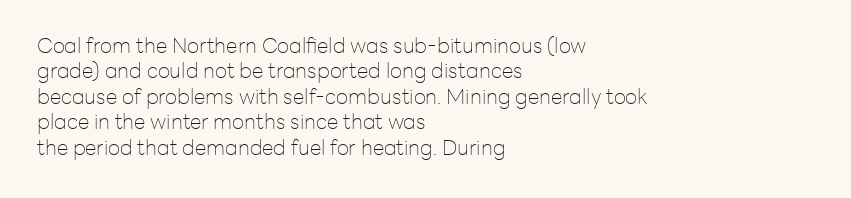
The image shows 21 px text type, upright; set left-aligned, line spacing 1.21x, normal letter spacing, not underlined.
